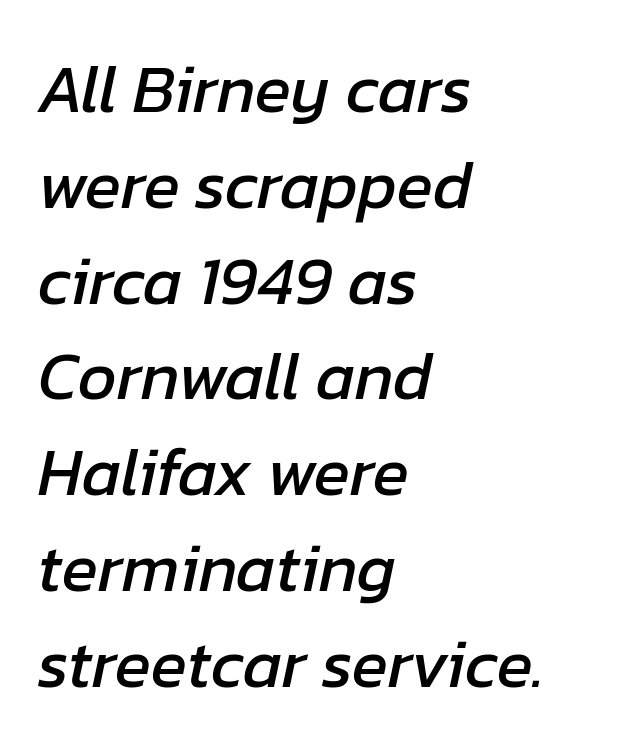
Descender tails drop into unmarked territory. Visually the block forms a straight wall on the left and a jagged coastline on the right. Italic? Definitely — the glyphs are oblique. The rendering uses a moderate line-height, typical for paragraphs. These lines keep a tight, regular rhythm from letter to letter.
